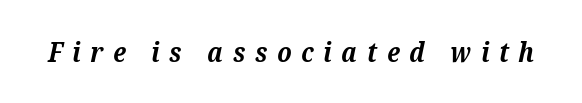
If you drew a line through each stem, it would be angled. This rendering features lettering with no underline. The passage shown has open, widely tracked lettering throughout. The letters are bold, with thick, heavy strokes.
